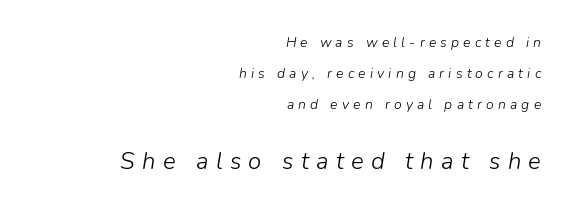
The image shows 24 px text type, italic (leaning right); set right-aligned, loose line spacing (2.2x), unusually wide letter spacing (+0.3 em), not underlined; the second (bottom) block is 1.71x larger.
